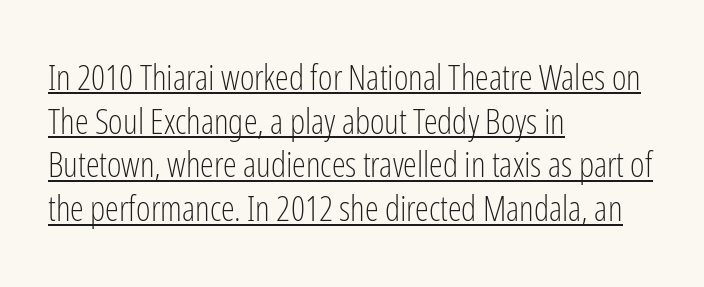
The image shows 35 px light, condensed sans-serif type, upright; set left-aligned, normal line spacing (1.25x), normal letter spacing, underlined; low stroke contrast and a medium x-height.
